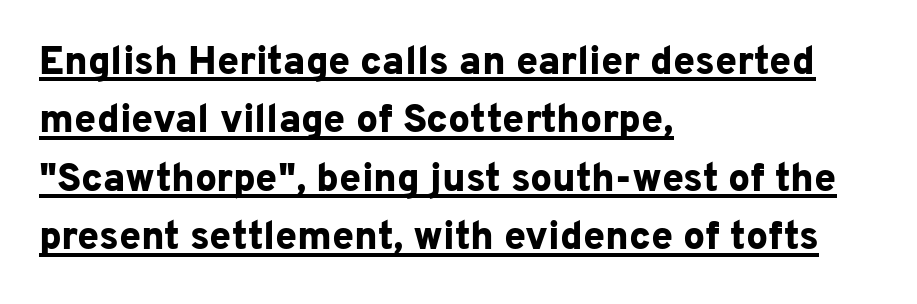
The image shows 39 px bold sans-serif type, upright; set left-aligned, normal line spacing (1.5x), normal letter spacing, underlined; low stroke contrast and a medium x-height.
